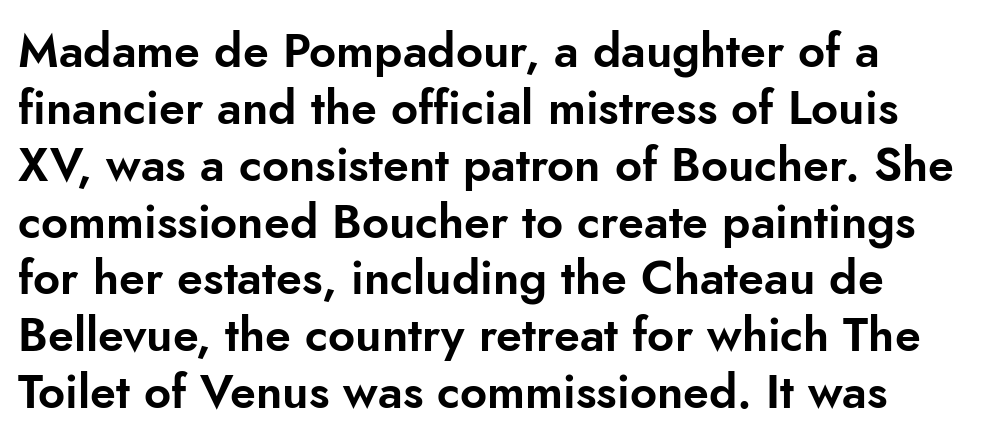
Q: Is the text italic (slanted)? A: No, it is upright.
Q: Is the typeface a serif or a sans-serif typeface? A: Sans-serif.
Q: Is the text underlined? A: No.
Q: How is the paragraph aligned? A: Left-aligned.
Q: Is the spacing between letters normal or unusually wide? A: Normal.
Q: Width (condensed, normal, or wide)? A: Normal.
Q: Stroke contrast? A: Low.
Q: x-height? A: Small.
Q: Monospaced? A: No.
